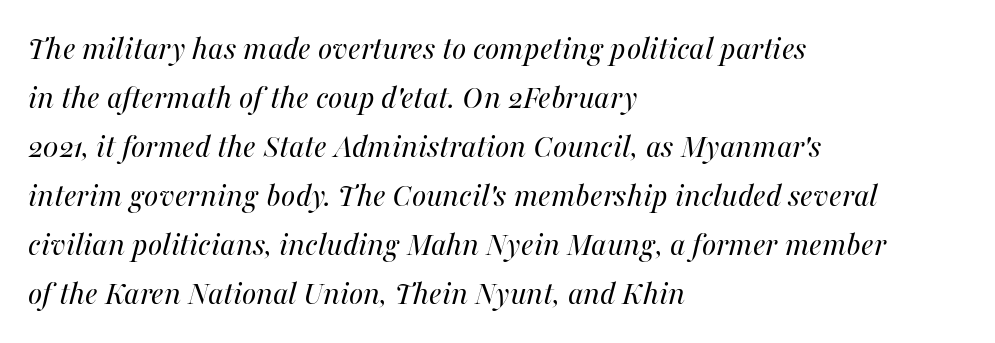
Q: Is the text bold? A: No.
Q: Is the text italic (slanted)? A: Yes, it leans right by about 16 degrees.
Q: Is the text underlined? A: No.
Q: How is the paragraph aligned? A: Left-aligned.
Q: Is the spacing between letters normal or unusually wide? A: Normal.
Q: Is the spacing between lines tight, normal or loose? A: Normal.
Q: Width (condensed, normal, or wide)? A: Normal.
Q: Stroke contrast? A: Medium.
Q: x-height? A: Medium.
Q: Monospaced? A: No.
